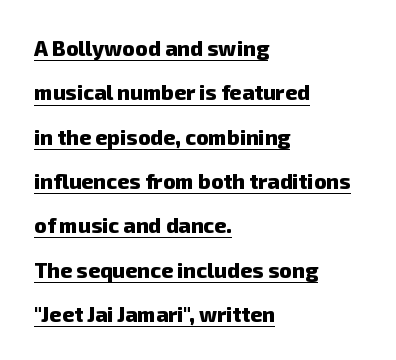
The image shows 21 px bold type; set left-aligned, loose line spacing (2.11x), normal letter spacing, underlined.
